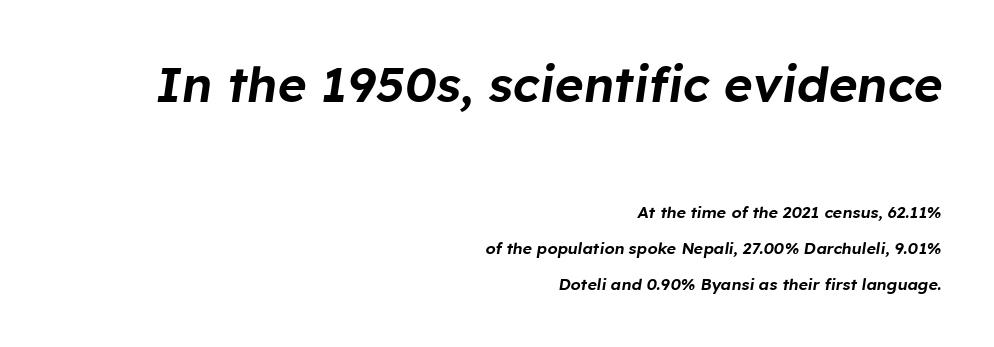
Q: Is the text italic (slanted)? A: Yes, it leans right by about 8 degrees.
Q: Is the text underlined? A: No.
Q: How is the paragraph aligned? A: Right-aligned.
Q: Is the spacing between letters normal or unusually wide? A: Normal.
Q: Is the spacing between lines tight, normal or loose? A: Loose.
Q: Which block of text is set in a larger size, the first (top) or the second (bottom)? A: The first (top) one.
Q: Width (condensed, normal, or wide)? A: Normal.
Q: Stroke contrast? A: Low.
Q: x-height? A: Medium.
Q: Monospaced? A: No.
